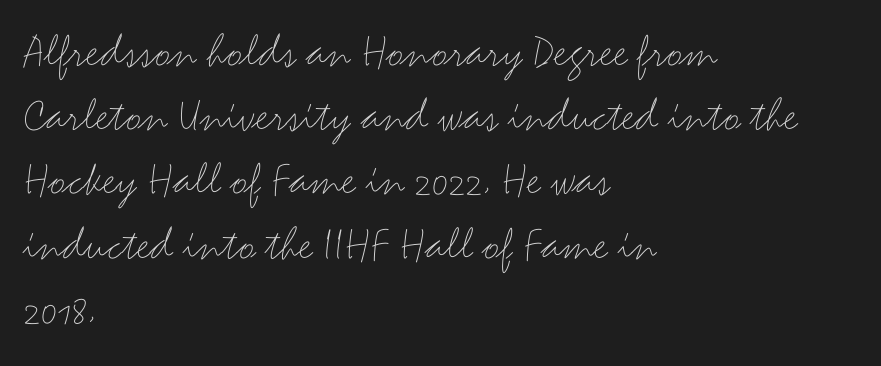
Clear beneath every line of the passage. Letter spacing: default. The characters are drawn with everyday or finer stroke widths. Do the characters align in a grid? No, the font is proportional. A sans-serif font was chosen for this passage.
